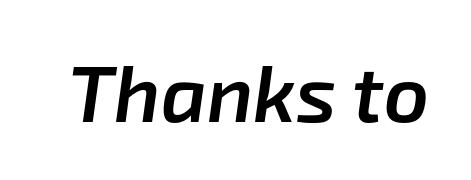
Q: Is the text bold? A: Semi-bold.
Q: Is the text italic (slanted)? A: Yes, it leans right by about 8 degrees.
Q: Is the text underlined? A: No.
Q: Is the spacing between letters normal or unusually wide? A: Normal.
Q: Width (condensed, normal, or wide)? A: Normal.
Q: Stroke contrast? A: Low.
Q: x-height? A: Medium.
Q: Monospaced? A: No.
